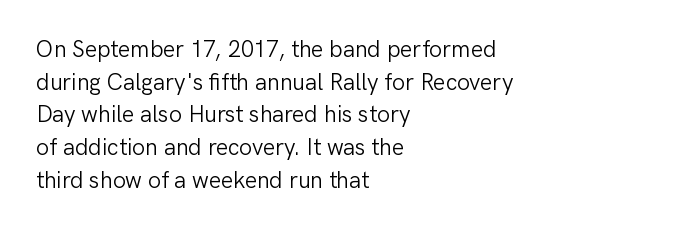
Q: Is the text bold? A: No.
Q: Is the text italic (slanted)? A: No, it is upright.
Q: Is the text underlined? A: No.
Q: How is the paragraph aligned? A: Left-aligned.
Q: Is the spacing between letters normal or unusually wide? A: Normal.
Q: Is the spacing between lines tight, normal or loose? A: Normal.
